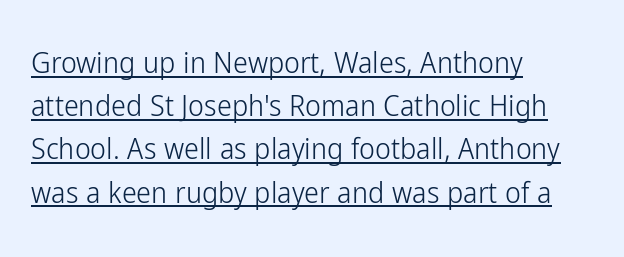
The rag falls on the right side of this text block. There is no visible air inserted between adjacent glyphs. The passage shown is typed in a proportional face where columns would drift. Heft: none added — not bold. The font family rendered here belongs to the sans-serif group. The glyphs are accompanied by a horizontal stroke just below them.
